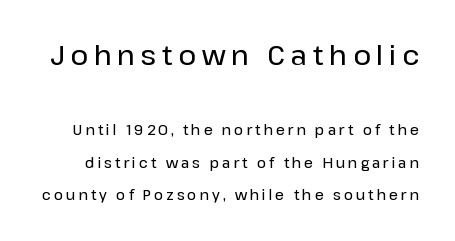
The image shows 27 px text type, upright; set loose line spacing (2.32x), unusually wide letter spacing (+0.21 em), not underlined; the first (top) block is 1.93x larger.
